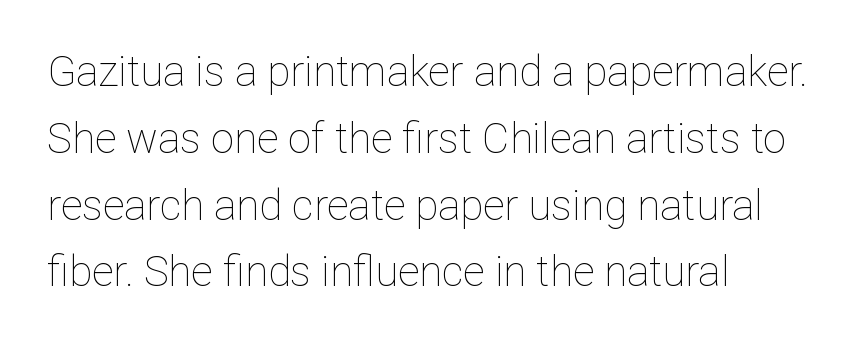
{"italic": "no", "bold": "no", "weight": "thin", "width": "normal", "stroke_contrast": "low", "x_height": "medium", "monospaced": "no", "underline": "no", "align": "left", "line_spacing": "normal", "line_spacing_ratio": 1.59, "letter_spacing": "normal", "letter_spacing_em": 0.0, "glyph_px": 42}
